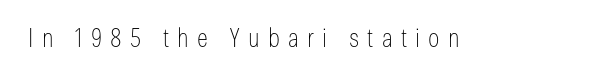
Lines of text with bare space underneath. Vertical stems look standard width or narrower in stroke. This sample uses expanded letter spacing, leaving extra air between glyphs. Quick note: not italic, upright.
